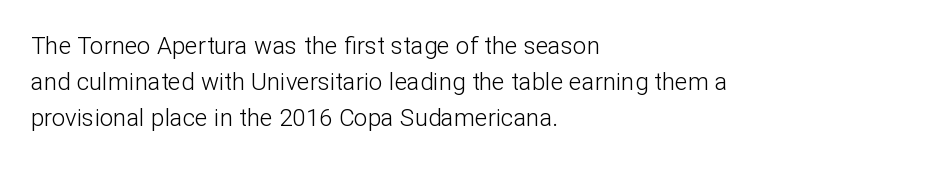
Q: Is the text bold? A: No.
Q: Is the text italic (slanted)? A: No, it is upright.
Q: Is the text underlined? A: No.
Q: How is the paragraph aligned? A: Left-aligned.
Q: Is the spacing between letters normal or unusually wide? A: Normal.
Q: Is the spacing between lines tight, normal or loose? A: Normal.
